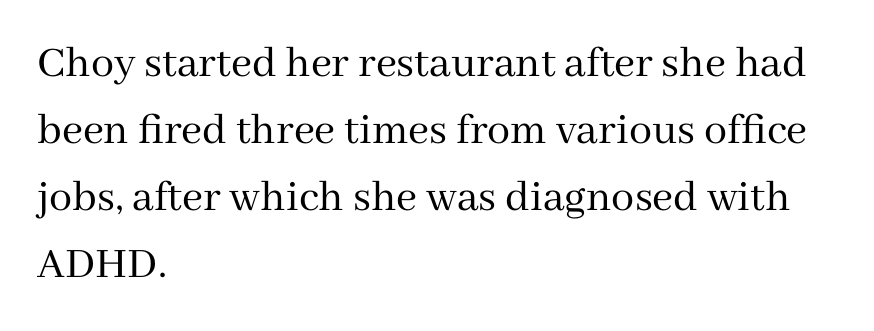
The image shows 46 px regular-weight serif type, upright; set left-aligned, normal line spacing (1.46x), normal letter spacing, not underlined; medium stroke contrast and a medium x-height.
